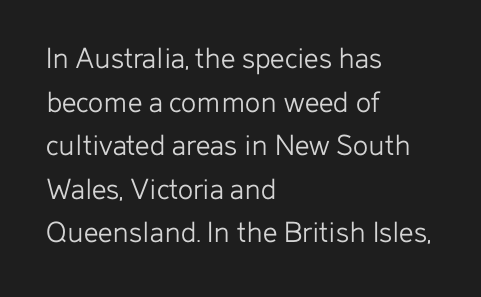
The image shows 32 px light sans-serif type, upright; set left-aligned, normal line spacing (1.36x), normal letter spacing, not underlined; low stroke contrast and a medium x-height.
